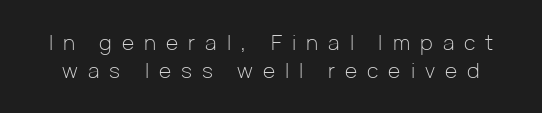
Every stem runs plumb, perpendicular to the baseline. The letters are spread apart with noticeably loose tracking. A quiet, ordinary-to-light weight characterises the typeface. Vertically, the passage feels balanced, rows spaced as you'd expect. Lines of text with bare space underneath.
